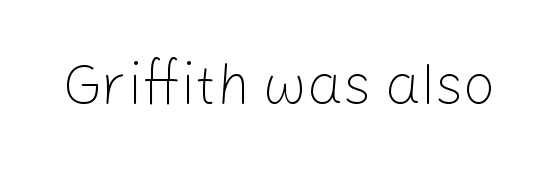
{"serif": "no", "italic": "no", "bold": "no", "weight": "light", "width": "normal", "stroke_contrast": "low", "x_height": "medium", "monospaced": "no", "underline": "no", "letter_spacing": "normal", "letter_spacing_em": 0.0, "glyph_px": 57}
